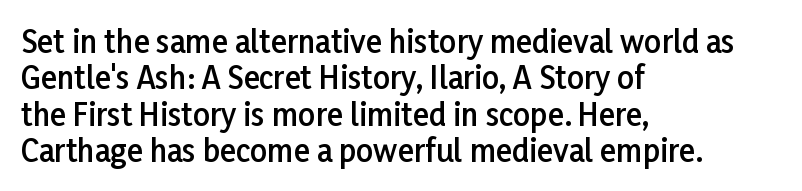
{"serif": "no", "italic": "no", "bold": "semi", "weight": "semibold", "width": "normal", "stroke_contrast": "low", "x_height": "medium", "monospaced": "no", "underline": "no", "align": "left", "line_spacing_ratio": 1.21, "letter_spacing": "normal", "letter_spacing_em": 0.0, "glyph_px": 30}
